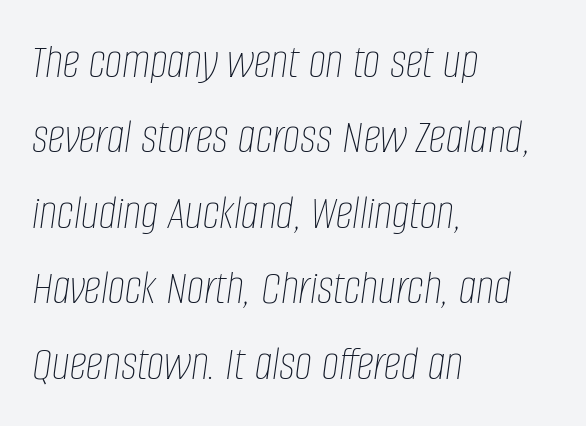
These lines keep a tight, regular rhythm from letter to letter. Leftover space on each line is placed entirely after the last word. Every character sits at an angle, as italics do. The passage shown stacks its lines at a standard gap.
